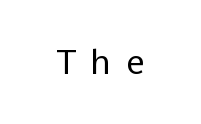
{"serif": "no", "italic": "no", "bold": "no", "weight": "regular", "width": "normal", "stroke_contrast": "low", "x_height": "medium", "monospaced": "no", "underline": "no", "letter_spacing": "wide", "letter_spacing_em": 0.46, "glyph_px": 34}
